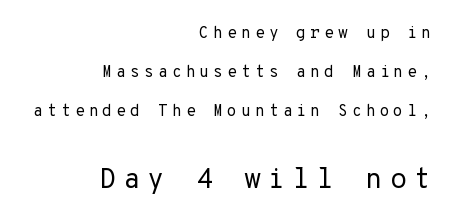
A typesetter would label this face a sans. Descender tails drop into unmarked territory. What stands out about the letter spacing? Its width — letters are far apart. Does the lettering tilt? It doesn't — this is upright. The letterforms sit at book weight or below. This rendering uses right alignment, leaving the left contour irregular.
